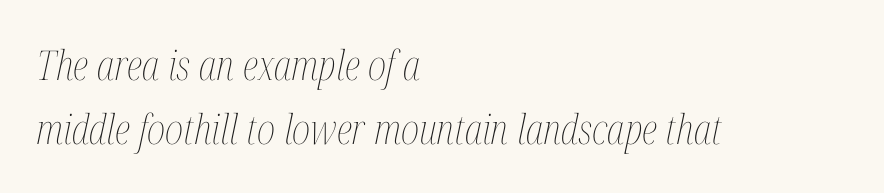
{"italic": "yes", "lean": "right", "slant_degrees": 12, "bold": "no", "weight": "thin", "width": "condensed", "stroke_contrast": "medium", "x_height": "medium", "monospaced": "no", "underline": "no", "align": "left", "line_spacing": "normal", "line_spacing_ratio": 1.56, "letter_spacing": "normal", "letter_spacing_em": 0.0, "glyph_px": 41}
